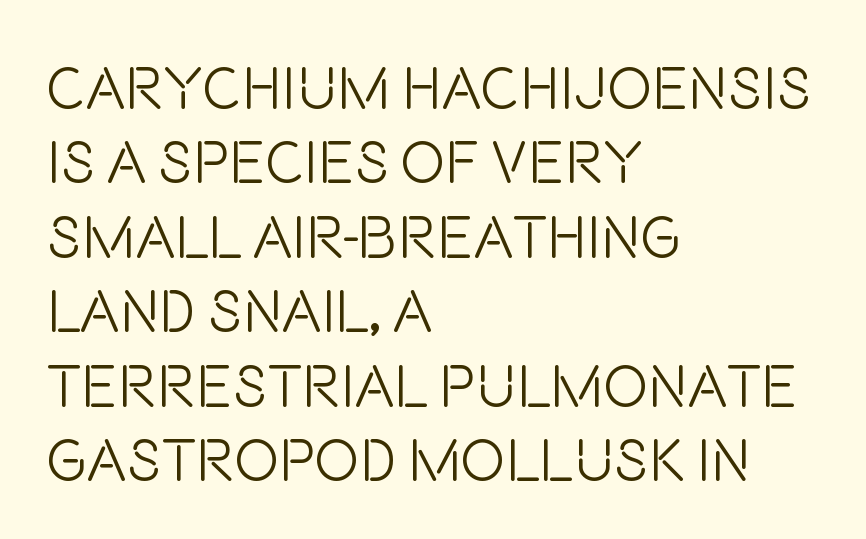
Q: Is the text bold? A: No.
Q: Is the text italic (slanted)? A: No, it is upright.
Q: Is the typeface a serif or a sans-serif typeface? A: Sans-serif.
Q: Is the text underlined? A: No.
Q: How is the paragraph aligned? A: Left-aligned.
Q: Is the spacing between letters normal or unusually wide? A: Normal.
Q: Width (condensed, normal, or wide)? A: Condensed.
Q: Stroke contrast? A: Low.
Q: x-height? A: Large.
Q: Monospaced? A: No.
